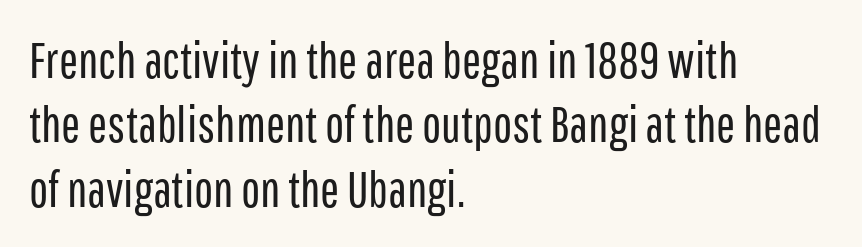
The image shows 51 px regular-weight, condensed sans-serif type, upright; set left-aligned, normal line spacing (1.26x), normal letter spacing, not underlined; low stroke contrast and a medium x-height.
